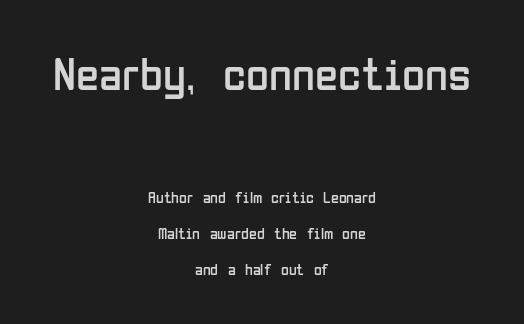
{"serif": "no", "italic": "no", "bold": "no", "weight": "regular", "width": "condensed", "stroke_contrast": "low", "x_height": "medium", "monospaced": "no", "underline": "no", "align": "center", "line_spacing": "loose", "line_spacing_ratio": 2.25, "letter_spacing": "normal", "letter_spacing_em": 0.0, "larger_block": "first", "size_ratio": 2.94, "glyph_px": 47}
